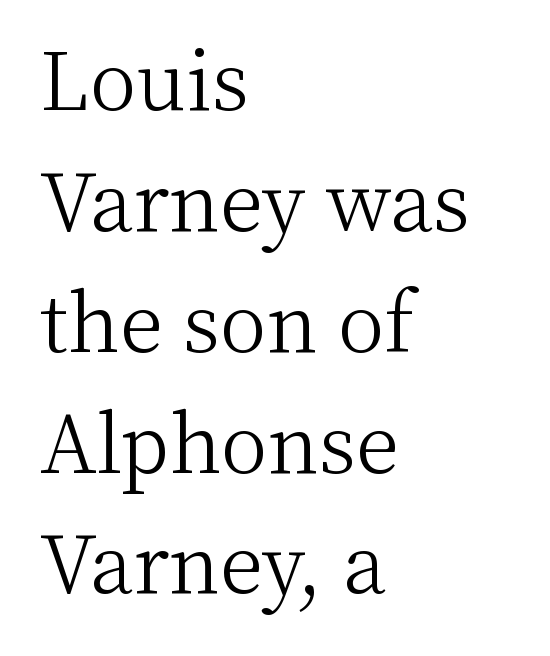
Q: Is the text bold? A: No.
Q: Is the text italic (slanted)? A: No, it is upright.
Q: Is the typeface a serif or a sans-serif typeface? A: Serif.
Q: Is the text underlined? A: No.
Q: How is the paragraph aligned? A: Left-aligned.
Q: Is the spacing between letters normal or unusually wide? A: Normal.
Q: Is the spacing between lines tight, normal or loose? A: Normal.
Q: Width (condensed, normal, or wide)? A: Normal.
Q: Stroke contrast? A: Medium.
Q: x-height? A: Medium.
Q: Monospaced? A: No.
